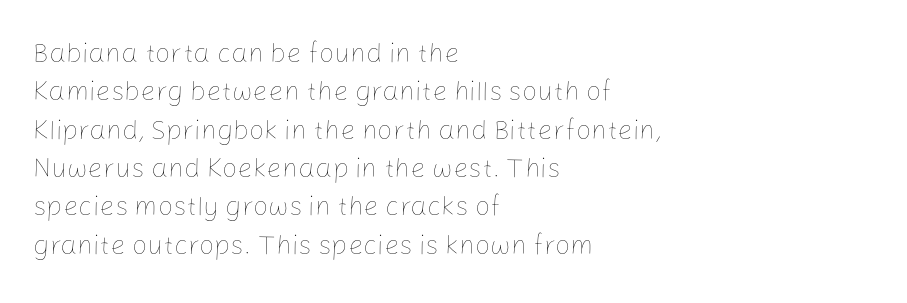
Q: Is the text bold? A: No.
Q: Is the text italic (slanted)? A: No, it is upright.
Q: Is the text underlined? A: No.
Q: How is the paragraph aligned? A: Left-aligned.
Q: Is the spacing between letters normal or unusually wide? A: Normal.
Q: Is the spacing between lines tight, normal or loose? A: Normal.
